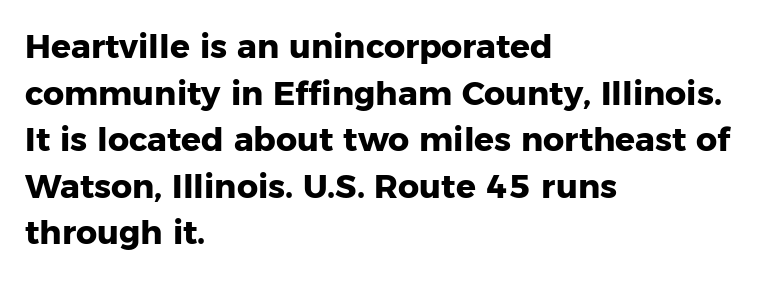
Glance below the letters and you will spot only blank space. Typeset ragged right — the left edge is the straight one. Here the glyphs are tracked normally, forming tight word shapes. The glyphs in this specimen are sans serif. Strong, thick strokes mark this as bold type.
